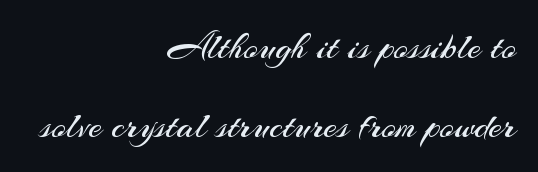
The face used here is rendered with its standard letterfit. The passage shown is not bold in any degree. How would I describe the line gaps? Wide and relaxed. A sans-serif font was chosen for this passage. Teacher's note: observe the even right margin — that is flush-right alignment.
